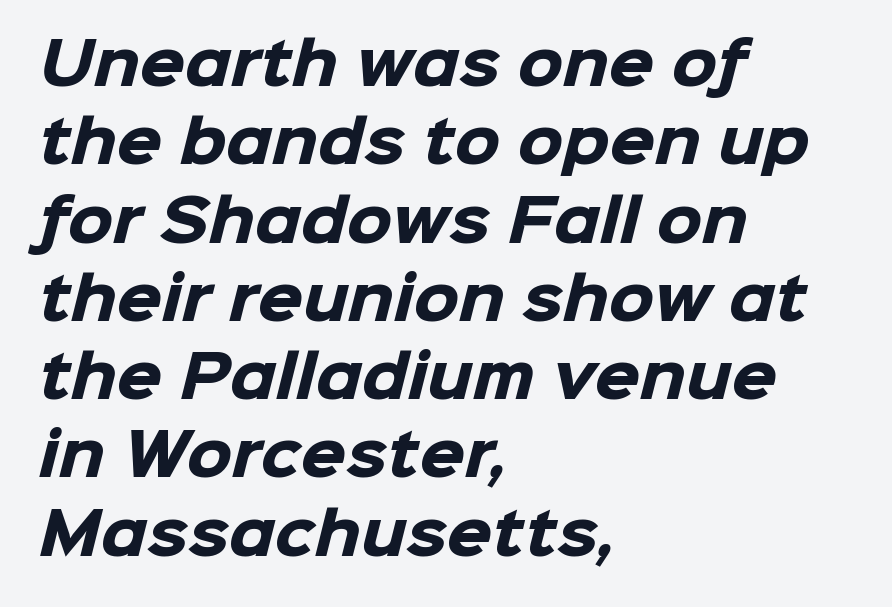
The image shows 58 px heavy sans-serif type; set left-aligned, normal line spacing (1.35x), normal letter spacing, not underlined; low stroke contrast and a medium x-height.
